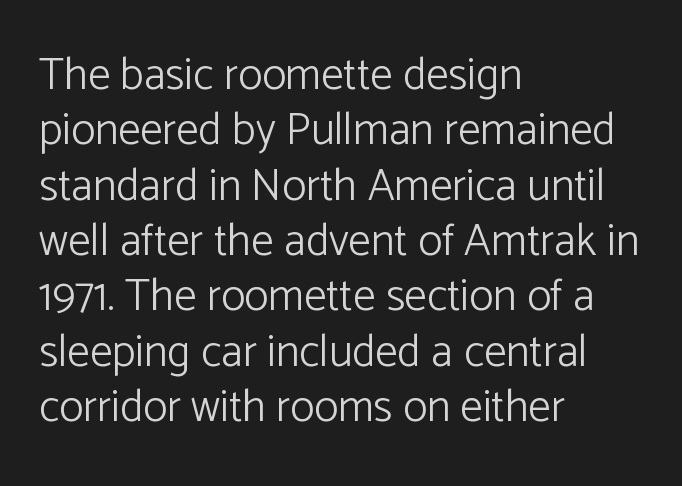
Q: Is the text bold? A: No.
Q: Is the text italic (slanted)? A: No, it is upright.
Q: Is the typeface a serif or a sans-serif typeface? A: Sans-serif.
Q: Is the text underlined? A: No.
Q: How is the paragraph aligned? A: Left-aligned.
Q: Is the spacing between letters normal or unusually wide? A: Normal.
Q: Width (condensed, normal, or wide)? A: Normal.
Q: Stroke contrast? A: Low.
Q: x-height? A: Medium.
Q: Monospaced? A: No.
